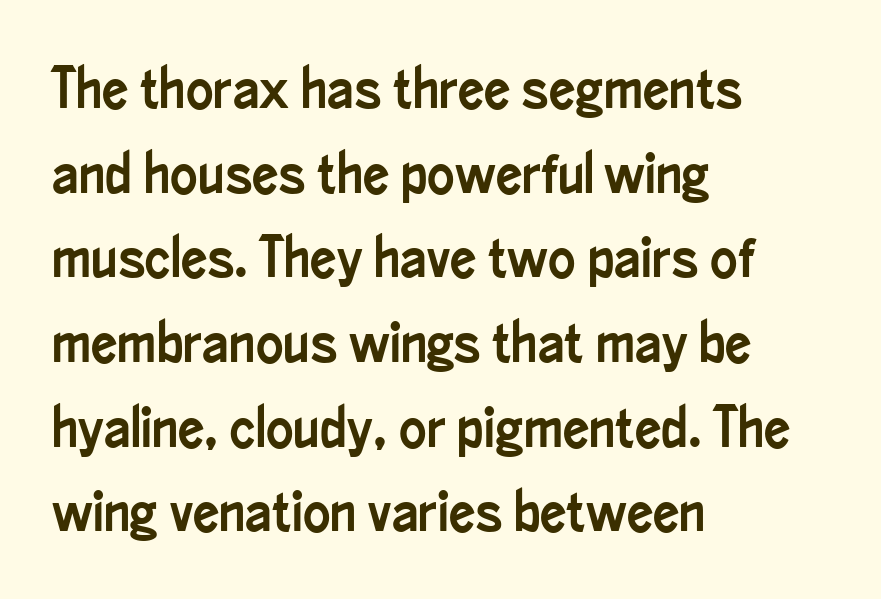
Q: Is the text italic (slanted)? A: No, it is upright.
Q: Is the typeface a serif or a sans-serif typeface? A: Sans-serif.
Q: Is the text underlined? A: No.
Q: How is the paragraph aligned? A: Left-aligned.
Q: Is the spacing between letters normal or unusually wide? A: Normal.
Q: Is the spacing between lines tight, normal or loose? A: Normal.
Q: Width (condensed, normal, or wide)? A: Condensed.
Q: Stroke contrast? A: Low.
Q: x-height? A: Small.
Q: Monospaced? A: No.
